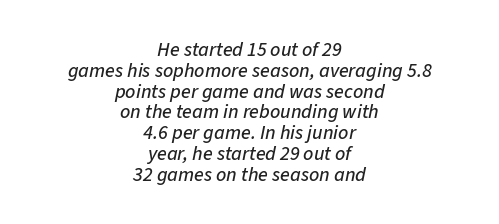
The image shows 20 px text type, italic (leaning right); set centered, tight line spacing (1.04x), normal letter spacing, not underlined.
